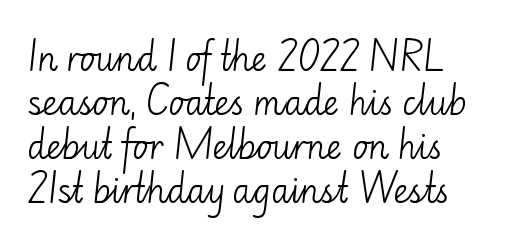
Q: Is the text bold? A: No.
Q: Is the text italic (slanted)? A: Yes.
Q: Is the typeface a serif or a sans-serif typeface? A: Sans-serif.
Q: Is the text underlined? A: No.
Q: How is the paragraph aligned? A: Left-aligned.
Q: Is the spacing between letters normal or unusually wide? A: Normal.
Q: Is the spacing between lines tight, normal or loose? A: Normal.
Q: Width (condensed, normal, or wide)? A: Normal.
Q: Stroke contrast? A: Low.
Q: x-height? A: Small.
Q: Monospaced? A: No.
